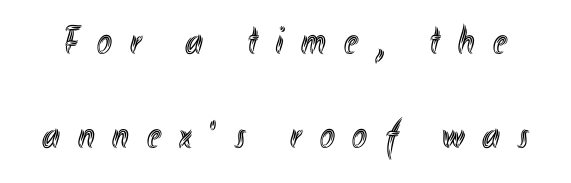
The leading is generous, giving the passage an open texture. Character widths vary here, with narrow letters taking less room than wide ones. Underline: absent.
